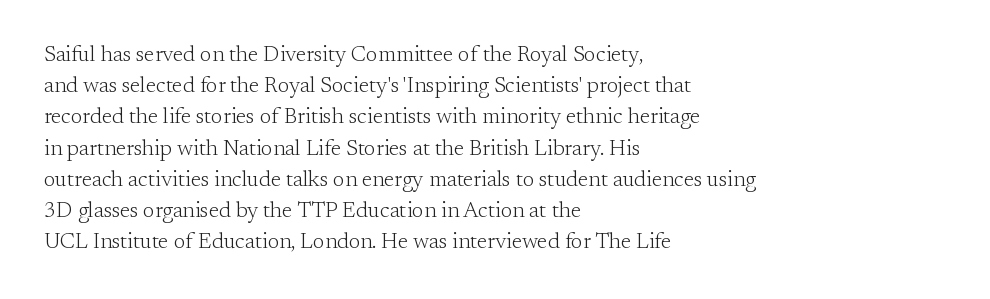
Every row of glyphs begins at an identical x-position on the left. The typesetting does not lean heavy: it is not bold. One glance says typical: line gaps are just what's usual. Underlining? Definitely not there.
